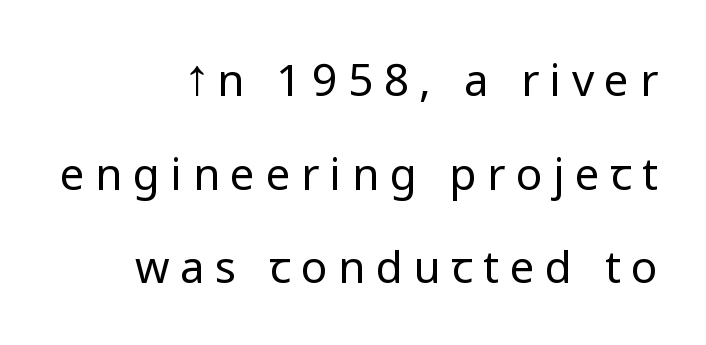
Q: Is the text bold? A: No.
Q: Is the text italic (slanted)? A: No, it is upright.
Q: Is the typeface a serif or a sans-serif typeface? A: Sans-serif.
Q: Is the text underlined? A: No.
Q: How is the paragraph aligned? A: Right-aligned.
Q: Is the spacing between letters normal or unusually wide? A: Unusually wide.
Q: Is the spacing between lines tight, normal or loose? A: Loose.
Q: Width (condensed, normal, or wide)? A: Normal.
Q: Stroke contrast? A: Low.
Q: x-height? A: Medium.
Q: Monospaced? A: No.
